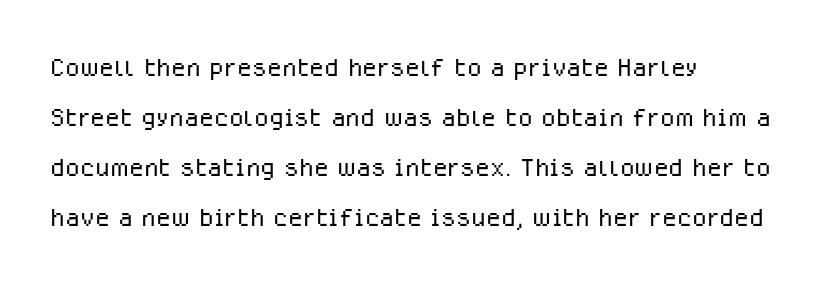
The image shows 34 px light sans-serif type, upright; set left-aligned, normal line spacing (1.47x), normal letter spacing, not underlined; low stroke contrast and a medium x-height.
